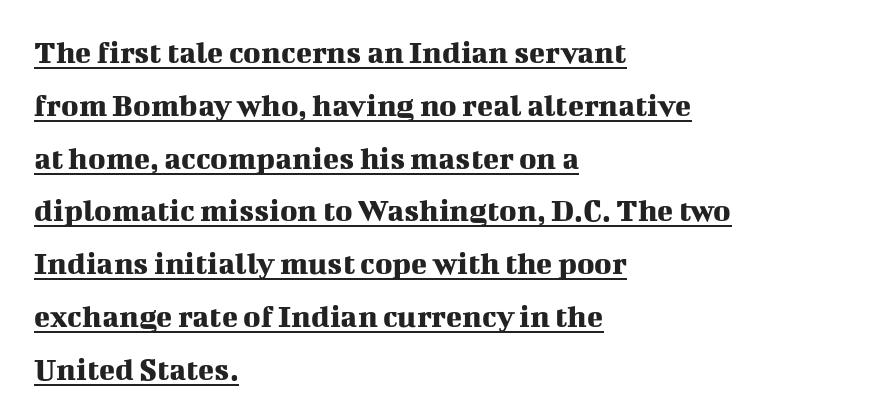
When letters stand straight like this, we call the style roman or upright. The sample's only ornament is a line tracing under the words. Regular leading. Inter-character spacing is left at the font's built-in metrics. These lines are set flush left with a ragged right edge. A typesetter would call this proportional, since set widths differ per character.
